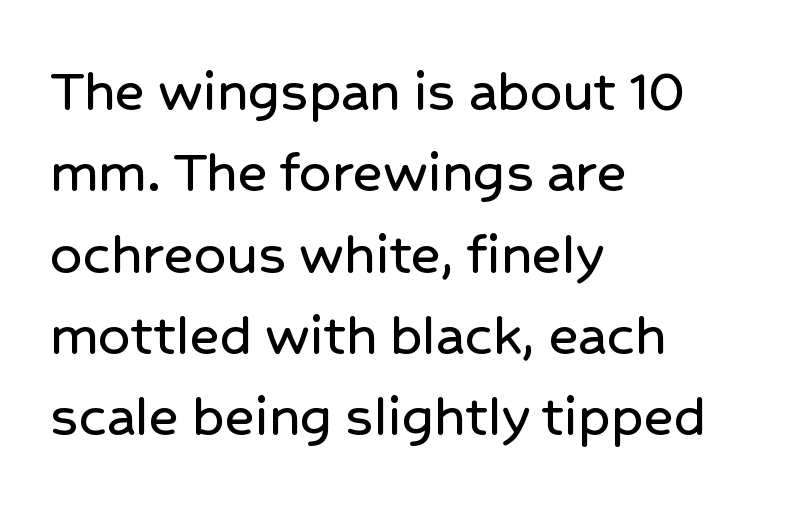
Q: Is the text italic (slanted)? A: No, it is upright.
Q: Is the typeface a serif or a sans-serif typeface? A: Sans-serif.
Q: Is the text underlined? A: No.
Q: How is the paragraph aligned? A: Left-aligned.
Q: Is the spacing between letters normal or unusually wide? A: Normal.
Q: Is the spacing between lines tight, normal or loose? A: Normal.
Q: Width (condensed, normal, or wide)? A: Normal.
Q: Stroke contrast? A: Low.
Q: x-height? A: Medium.
Q: Monospaced? A: No.
